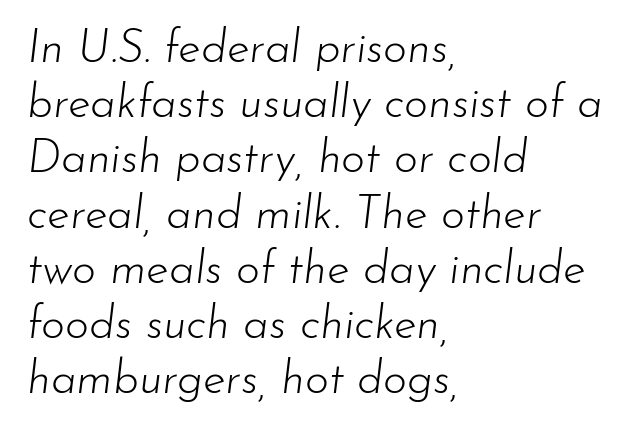
Q: Is the text bold? A: No.
Q: Is the text italic (slanted)? A: Yes, it leans right by about 7 degrees.
Q: Is the text underlined? A: No.
Q: How is the paragraph aligned? A: Left-aligned.
Q: Is the spacing between letters normal or unusually wide? A: Normal.
Q: Width (condensed, normal, or wide)? A: Normal.
Q: Stroke contrast? A: Low.
Q: x-height? A: Small.
Q: Monospaced? A: No.
